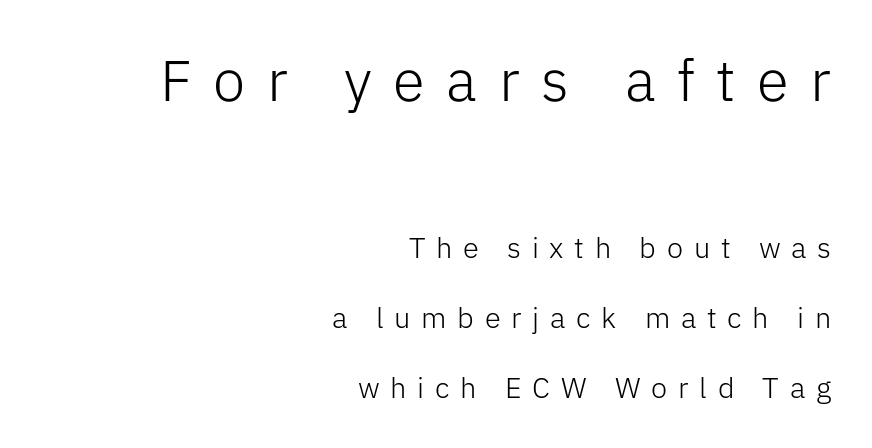
Q: Is the text bold? A: No.
Q: Is the text italic (slanted)? A: No, it is upright.
Q: Is the typeface a serif or a sans-serif typeface? A: Sans-serif.
Q: Is the text underlined? A: No.
Q: How is the paragraph aligned? A: Right-aligned.
Q: Is the spacing between letters normal or unusually wide? A: Unusually wide.
Q: Is the spacing between lines tight, normal or loose? A: Loose.
Q: Which block of text is set in a larger size, the first (top) or the second (bottom)? A: The first (top) one.
Q: Width (condensed, normal, or wide)? A: Normal.
Q: Stroke contrast? A: Low.
Q: x-height? A: Medium.
Q: Monospaced? A: No.
